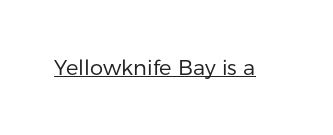
{"italic": "no", "bold": "no", "underline": "yes", "letter_spacing": "normal", "letter_spacing_em": 0.0, "glyph_px": 21}
